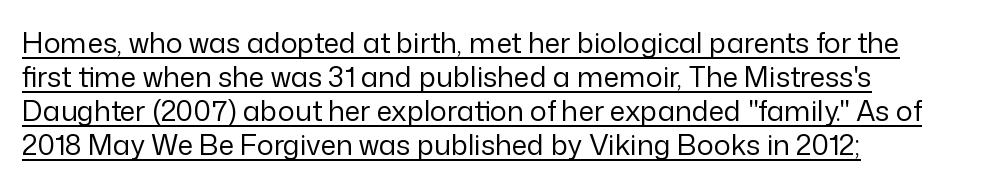
{"serif": "no", "italic": "no", "bold": "no", "weight": "regular", "width": "normal", "stroke_contrast": "low", "x_height": "medium", "monospaced": "no", "underline": "yes", "align": "left", "line_spacing_ratio": 1.22, "letter_spacing": "normal", "letter_spacing_em": 0.0, "glyph_px": 28}
